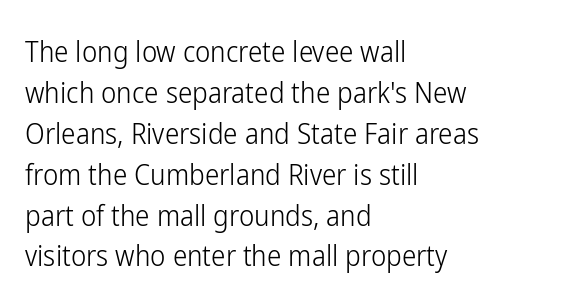
{"serif": "no", "italic": "no", "bold": "no", "weight": "light", "width": "condensed", "stroke_contrast": "low", "x_height": "medium", "monospaced": "no", "underline": "no", "align": "left", "line_spacing": "normal", "line_spacing_ratio": 1.41, "letter_spacing": "normal", "letter_spacing_em": 0.0, "glyph_px": 29}
